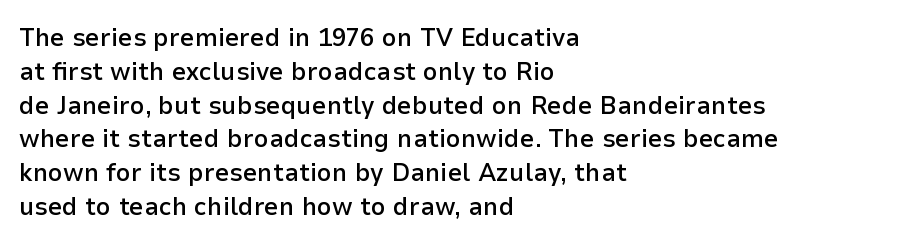
Q: Is the text bold? A: Semi-bold.
Q: Is the text italic (slanted)? A: No, it is upright.
Q: Is the text underlined? A: No.
Q: How is the paragraph aligned? A: Left-aligned.
Q: Is the spacing between letters normal or unusually wide? A: Normal.
Q: Is the spacing between lines tight, normal or loose? A: Normal.
